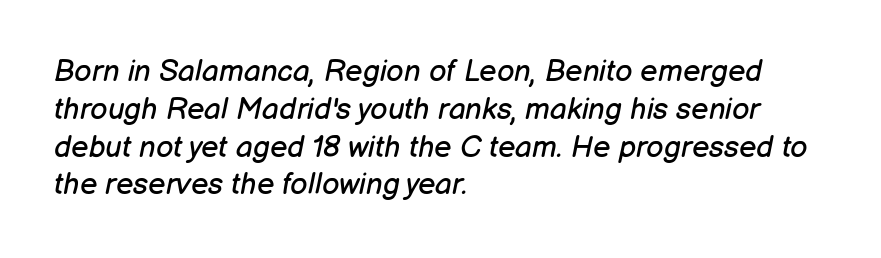
The image shows 30 px regular-weight type, italic (leaning right); set left-aligned, normal line spacing (1.26x), normal letter spacing, not underlined; low stroke contrast and a medium x-height.
